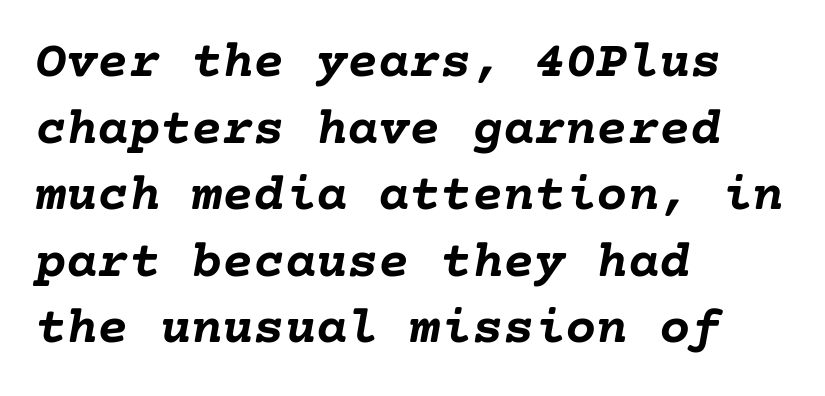
The area under the type is left untouched. Students, observe: this is what conventionally led text looks like. When letters slant like this, we call the style italic. Weight check: bold — yes, fully.
